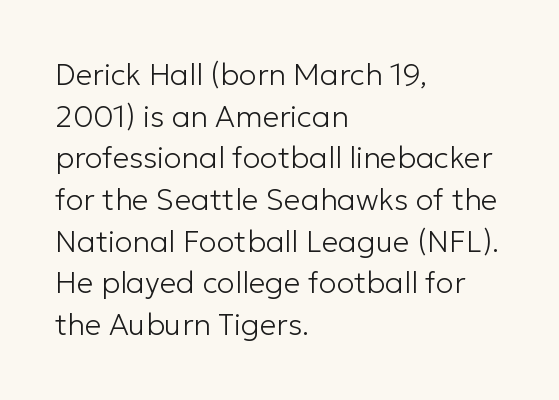
Q: Is the text bold? A: No.
Q: Is the text italic (slanted)? A: No, it is upright.
Q: Is the typeface a serif or a sans-serif typeface? A: Sans-serif.
Q: Is the text underlined? A: No.
Q: How is the paragraph aligned? A: Left-aligned.
Q: Is the spacing between letters normal or unusually wide? A: Normal.
Q: Is the spacing between lines tight, normal or loose? A: Normal.
Q: Width (condensed, normal, or wide)? A: Normal.
Q: Stroke contrast? A: Low.
Q: x-height? A: Medium.
Q: Monospaced? A: No.
